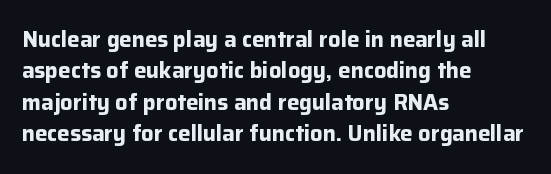
The image shows 22 px bold type, upright; set left-aligned, normal line spacing (1.43x), normal letter spacing, not underlined.
